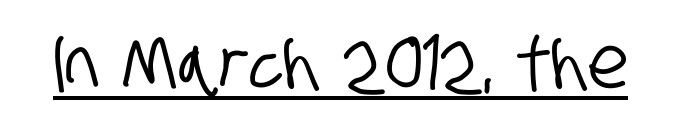
Q: Is the typeface a serif or a sans-serif typeface? A: Sans-serif.
Q: Is the text underlined? A: Yes.
Q: Is the spacing between letters normal or unusually wide? A: Normal.
Q: Width (condensed, normal, or wide)? A: Condensed.
Q: Stroke contrast? A: Low.
Q: x-height? A: Large.
Q: Monospaced? A: No.
